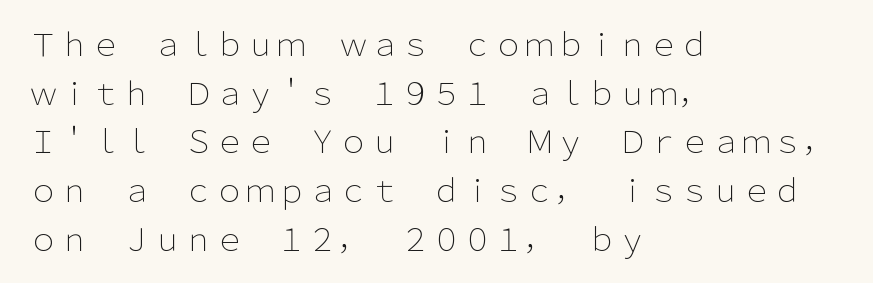
{"serif": "no", "italic": "no", "bold": "no", "weight": "light", "width": "normal", "stroke_contrast": "low", "x_height": "medium", "monospaced": "no", "underline": "no", "align": "left", "line_spacing": "normal", "line_spacing_ratio": 1.57, "letter_spacing": "normal", "letter_spacing_em": 0.0, "glyph_px": 31}
